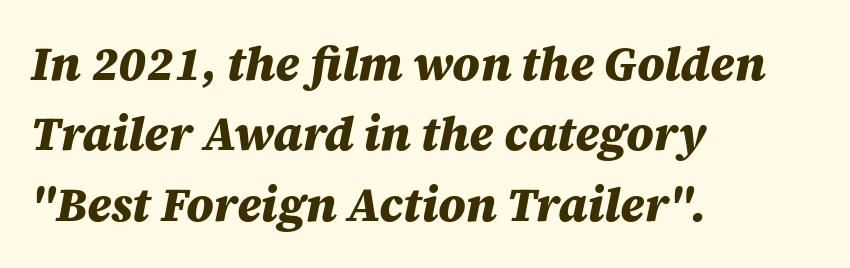
The image shows 47 px heavy type, italic (leaning right); set left-aligned, normal line spacing (1.5x), normal letter spacing, not underlined; medium stroke contrast and a large x-height.
